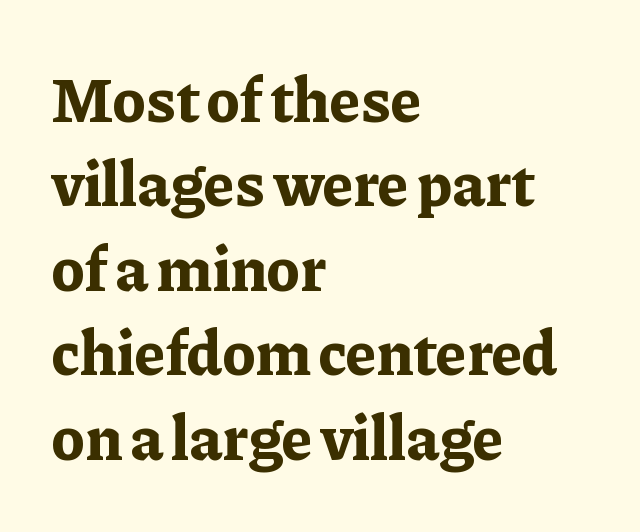
The image shows 63 px bold serif type, upright; set left-aligned, normal line spacing (1.34x), normal letter spacing, not underlined; low stroke contrast and a medium x-height.
